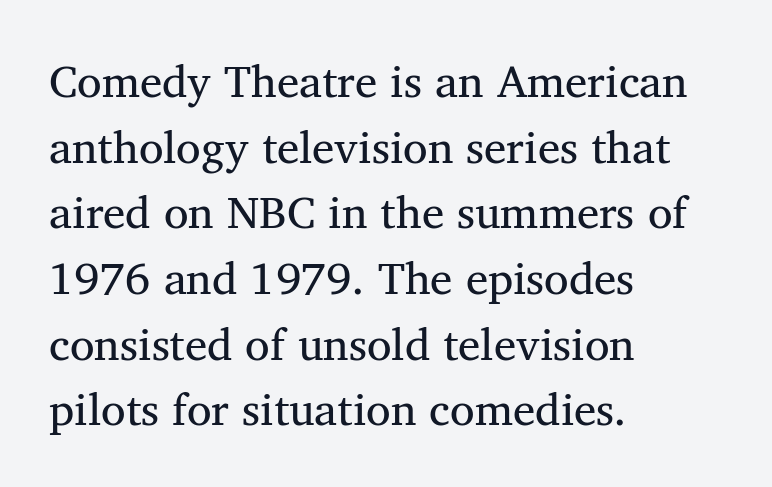
The image shows 45 px regular-weight serif type; set left-aligned, normal line spacing (1.46x), normal letter spacing, not underlined; medium stroke contrast and a medium x-height.
